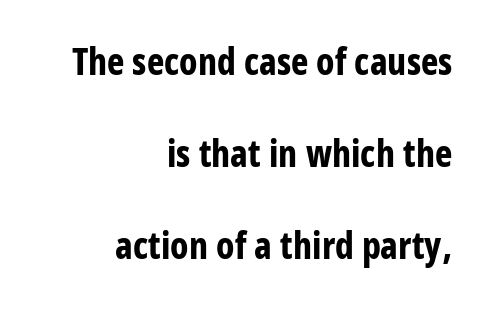
Q: Is the text bold? A: Yes.
Q: Is the text italic (slanted)? A: No, it is upright.
Q: Is the typeface a serif or a sans-serif typeface? A: Sans-serif.
Q: Is the text underlined? A: No.
Q: How is the paragraph aligned? A: Right-aligned.
Q: Is the spacing between letters normal or unusually wide? A: Normal.
Q: Is the spacing between lines tight, normal or loose? A: Loose.
Q: Width (condensed, normal, or wide)? A: Condensed.
Q: Stroke contrast? A: Low.
Q: x-height? A: Medium.
Q: Monospaced? A: No.
